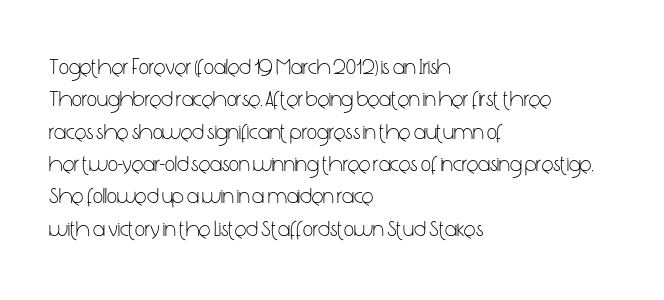
Does extra space separate the letters? No, they use regular spacing. Compared with a typical body face, this is equally light or lighter still. Casual observation: everything's shoved over to the left. This sample keeps an unexceptional amount of space between lines.
